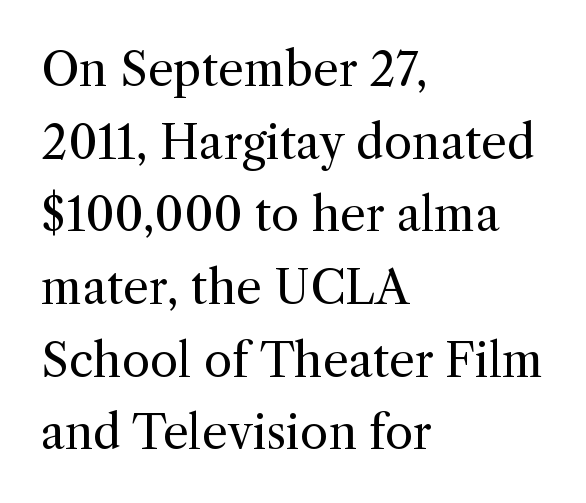
The image shows 46 px regular-weight serif type, upright; set left-aligned, normal line spacing (1.58x), normal letter spacing, not underlined; a medium x-height.
